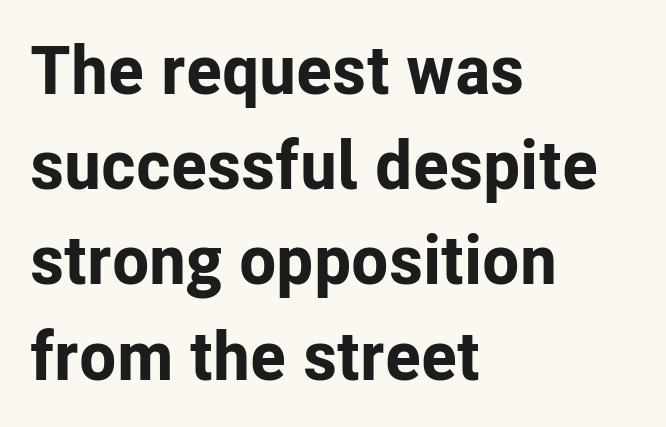
Q: Is the text bold? A: Yes.
Q: Is the text italic (slanted)? A: No, it is upright.
Q: Is the typeface a serif or a sans-serif typeface? A: Sans-serif.
Q: Is the text underlined? A: No.
Q: How is the paragraph aligned? A: Left-aligned.
Q: Is the spacing between letters normal or unusually wide? A: Normal.
Q: Is the spacing between lines tight, normal or loose? A: Normal.
Q: Width (condensed, normal, or wide)? A: Normal.
Q: Stroke contrast? A: Low.
Q: x-height? A: Medium.
Q: Monospaced? A: No.
